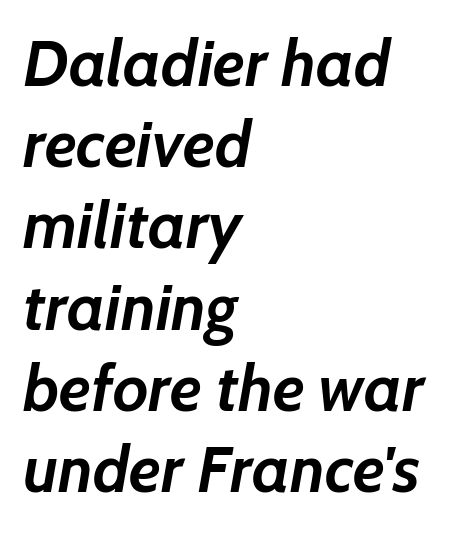
Q: Is the text bold? A: Yes.
Q: Is the text italic (slanted)? A: Yes, it leans right by about 7 degrees.
Q: Is the text underlined? A: No.
Q: How is the paragraph aligned? A: Left-aligned.
Q: Is the spacing between letters normal or unusually wide? A: Normal.
Q: Is the spacing between lines tight, normal or loose? A: Normal.
Q: Width (condensed, normal, or wide)? A: Normal.
Q: Stroke contrast? A: Low.
Q: x-height? A: Medium.
Q: Monospaced? A: No.
